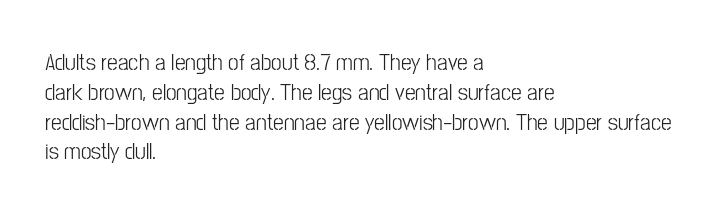
The image shows 24 px text type, upright; set left-aligned, line spacing 1.24x, normal letter spacing, not underlined.
